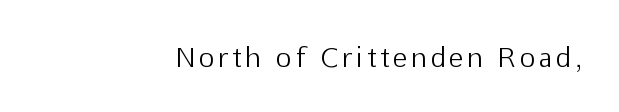
The axis of the letterforms is exactly vertical. This is not heavy type; no bold has been used. Typeset ragged left — the right edge is the straight one. Decoration check: the copy has no underline.
